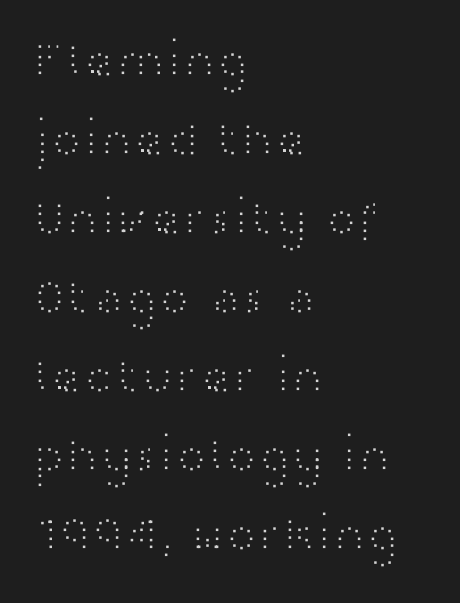
The image shows 50 px light, wide sans-serif type, upright; set left-aligned, normal line spacing (1.58x), normal letter spacing, not underlined; high stroke contrast and a medium x-height.
